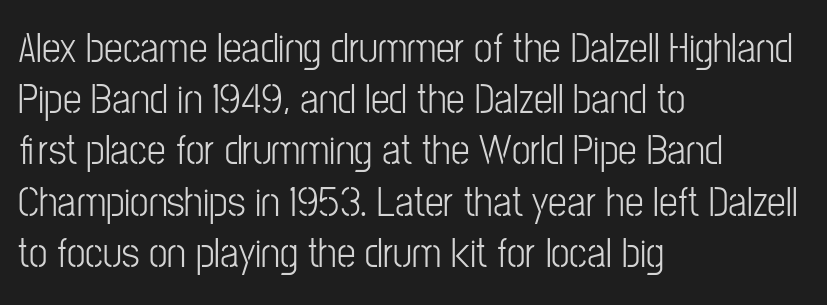
Q: Is the text bold? A: No.
Q: Is the text italic (slanted)? A: No, it is upright.
Q: Is the typeface a serif or a sans-serif typeface? A: Sans-serif.
Q: Is the text underlined? A: No.
Q: How is the paragraph aligned? A: Left-aligned.
Q: Is the spacing between letters normal or unusually wide? A: Normal.
Q: Width (condensed, normal, or wide)? A: Condensed.
Q: Stroke contrast? A: Low.
Q: x-height? A: Medium.
Q: Monospaced? A: No.
